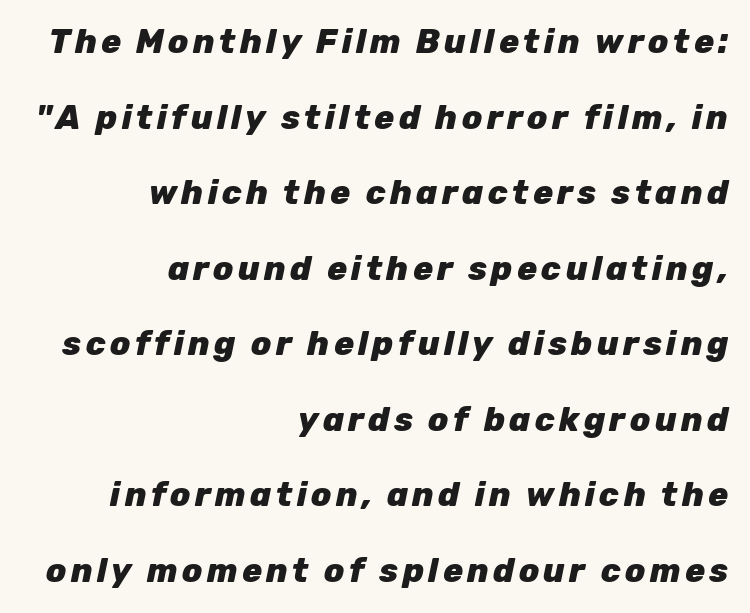
The paragraph shown leans on its right margin. The rendering uses natural spacing where letterforms have individual widths. The lines are spread far apart with generous leading. Would a proofreader flag this as italicized? Yes. I'd describe the lettering as bold — thick and assertive.
